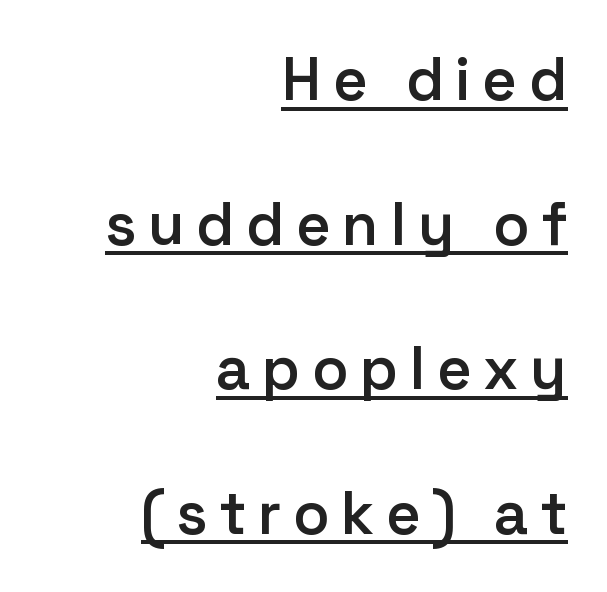
The font's upright variant was chosen for this text. This sample has the flowing, uneven cadence of proportional lettering. The paragraph shown leans on its right margin. The passage shown stacks its lines with a broad gap. Caption: lettering with a line underneath.
